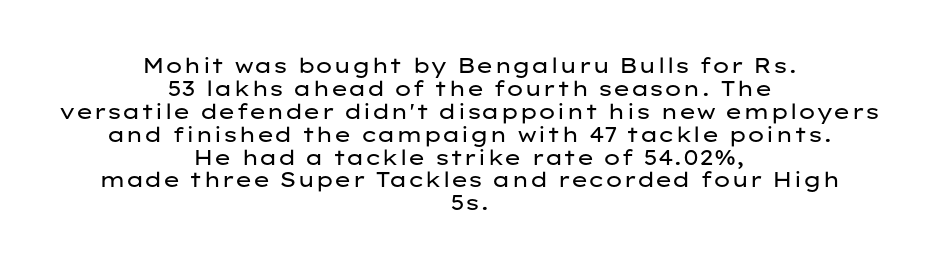
If you measured baseline to baseline, you'd find a short distance. The string is rendered with underlining switched off. Style check: upright. This rendering uses center alignment, leaving both contours irregular but symmetric. Observe the ordinary spacing: letters are neighbours, not strangers.
